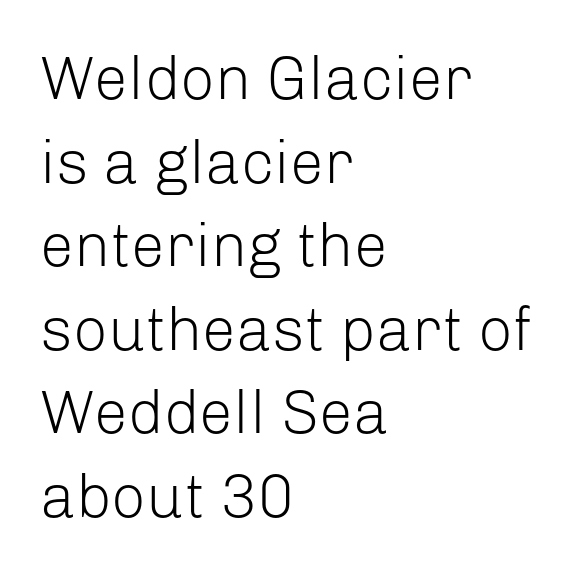
Where is the straight margin? On the left. A typesetter would call this proportional, since set widths differ per character. Is this a sans? Yes — the strokes have no serifs. Honestly, the row spacing looks completely unremarkable.
